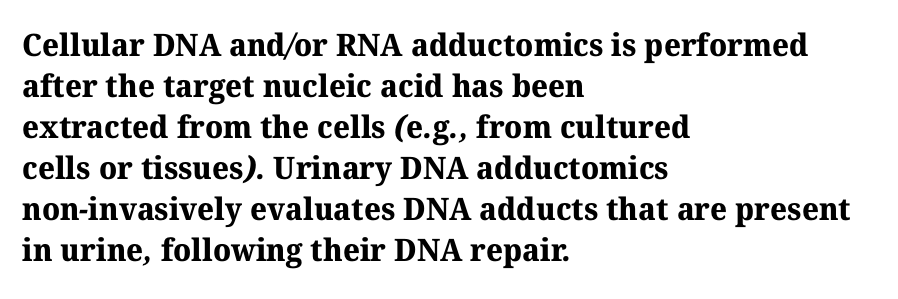
Q: Is the text bold? A: Yes.
Q: Is the typeface a serif or a sans-serif typeface? A: Serif.
Q: Is the text underlined? A: No.
Q: How is the paragraph aligned? A: Left-aligned.
Q: Is the spacing between letters normal or unusually wide? A: Normal.
Q: Is the spacing between lines tight, normal or loose? A: Normal.
Q: Width (condensed, normal, or wide)? A: Normal.
Q: Stroke contrast? A: Medium.
Q: x-height? A: Medium.
Q: Monospaced? A: No.
